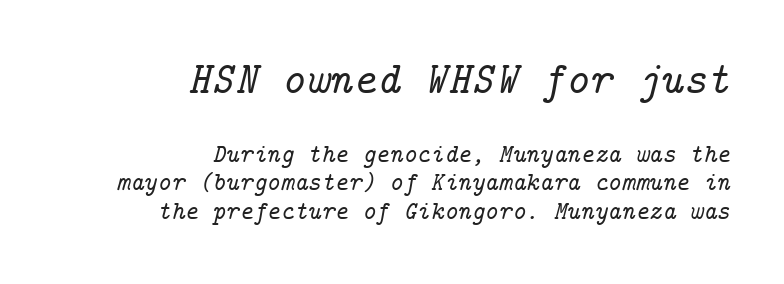
The rag falls on the left side of this text block. Compared with typical paragraphs, the rows here are closer together. Bigger letters appear in the top chunk; the bottom chunk is reduced. Check under the words: just untouched page.
